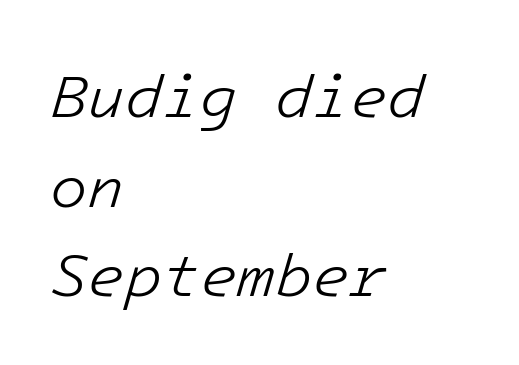
{"italic": "yes", "lean": "right", "slant_degrees": 16, "bold": "no", "weight": "light", "width": "normal", "stroke_contrast": "low", "x_height": "medium", "underline": "no", "align": "left", "line_spacing": "normal", "line_spacing_ratio": 1.47, "letter_spacing": "normal", "letter_spacing_em": 0.0, "glyph_px": 61}
